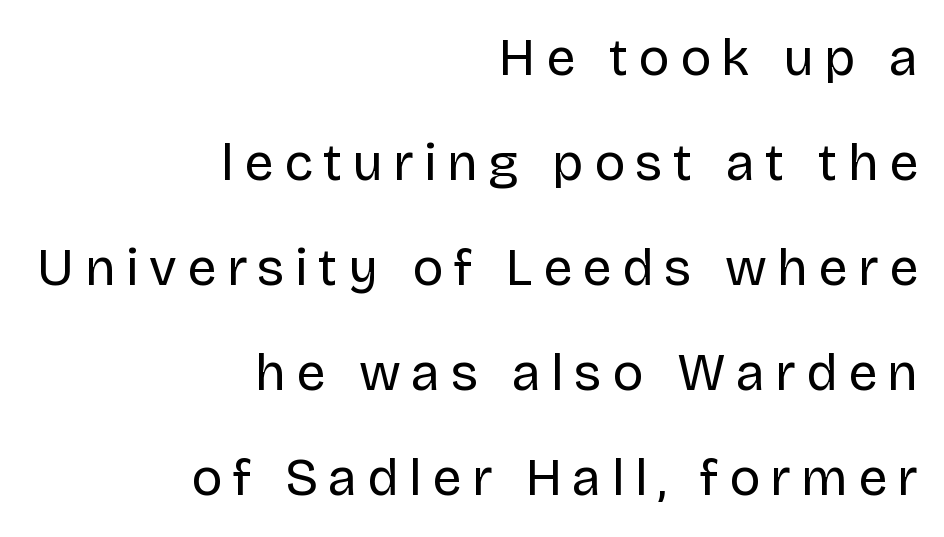
The image shows 52 px regular-weight sans-serif type, upright; set right-aligned, loose line spacing (2.02x), unusually wide letter spacing (+0.2 em), not underlined; low stroke contrast and a large x-height.
